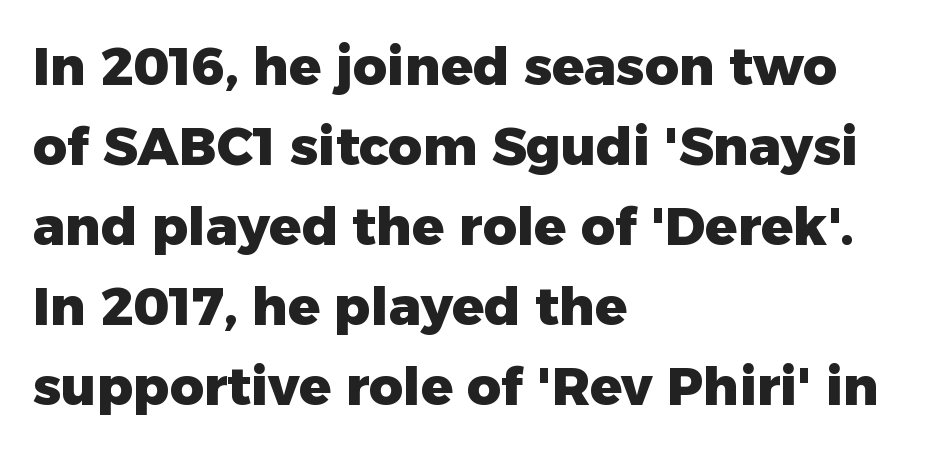
The image shows 53 px heavy sans-serif type, upright; set left-aligned, normal line spacing (1.51x), normal letter spacing, not underlined; low stroke contrast and a medium x-height.
